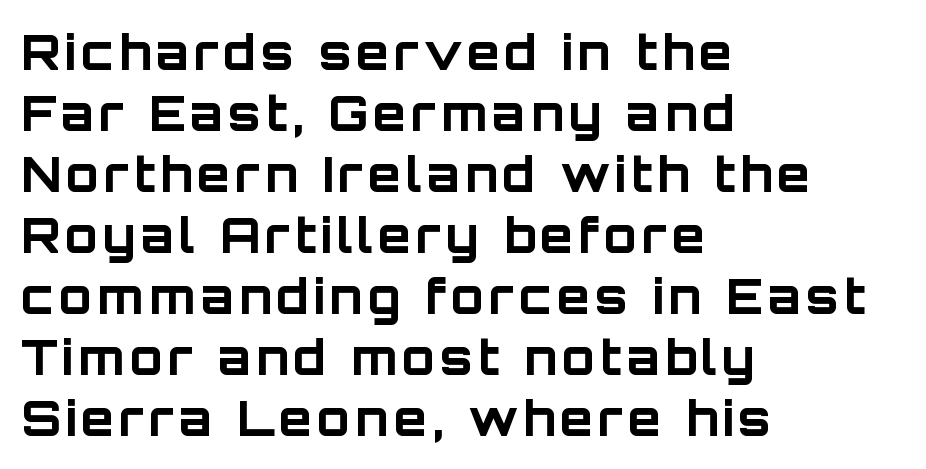
Q: Is the text bold? A: Yes.
Q: Is the text italic (slanted)? A: No, it is upright.
Q: Is the typeface a serif or a sans-serif typeface? A: Sans-serif.
Q: Is the text underlined? A: No.
Q: How is the paragraph aligned? A: Left-aligned.
Q: Is the spacing between lines tight, normal or loose? A: Normal.
Q: Width (condensed, normal, or wide)? A: Normal.
Q: Stroke contrast? A: Low.
Q: x-height? A: Large.
Q: Monospaced? A: No.
